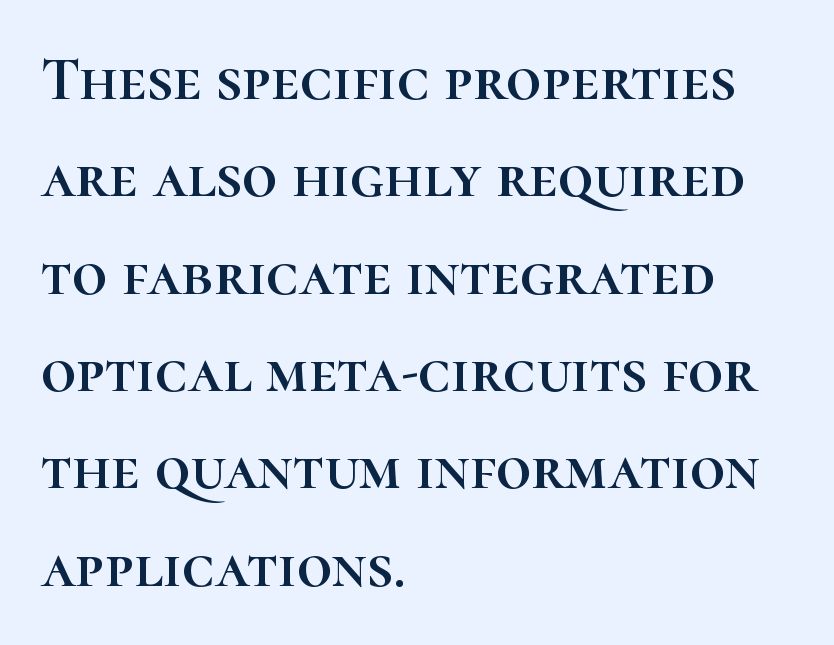
Tracking value appears to be zero — textbook default spacing. One glance says typical: line gaps are just what's usual. Nobody drew a line under any word here. These lines are rendered in a variable-pitch font. The lettering holds an erect, upright posture throughout.
